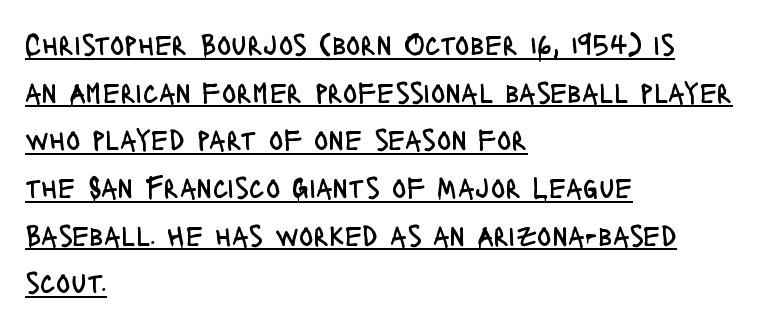
The lines are quadded left. Students, observe: this is what conventionally led text looks like. A typesetter would label this face a sans. Short note: letters normally spaced. The lettering is marked with a stroke running underneath it. This is the regular roman posture of the typeface.
